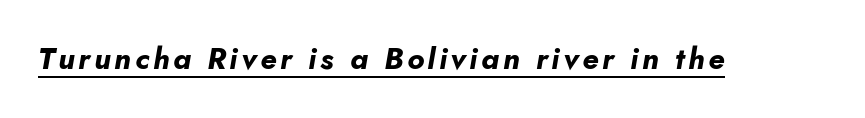
Q: Is the text bold? A: Yes.
Q: Is the text italic (slanted)? A: Yes, it leans right by about 10 degrees.
Q: Is the text underlined? A: Yes.
Q: Width (condensed, normal, or wide)? A: Normal.
Q: Stroke contrast? A: Low.
Q: x-height? A: Small.
Q: Monospaced? A: No.
